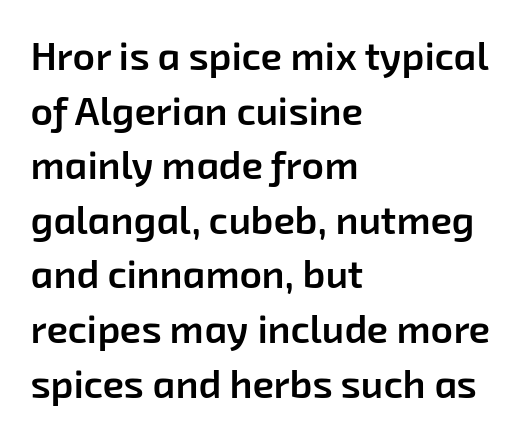
{"serif": "no", "bold": "semi", "weight": "semibold", "width": "normal", "stroke_contrast": "low", "x_height": "medium", "monospaced": "no", "underline": "no", "align": "left", "line_spacing": "normal", "line_spacing_ratio": 1.4, "letter_spacing": "normal", "letter_spacing_em": 0.0, "glyph_px": 39}
